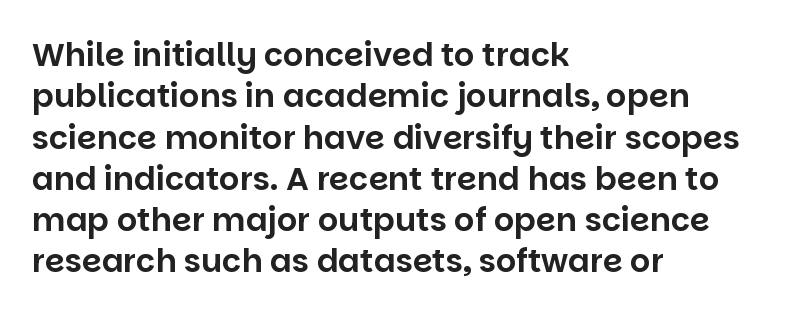
Does extra space separate the letters? No, they use regular spacing. Spacing verdict: proportional, widths tailored to each character. The passage shown stacks its lines at a standard gap. The paragraph shown leans on its left margin. Stroke terminals: plain, sans-serif. Tall strokes in this sample are plumb rather than angled.
